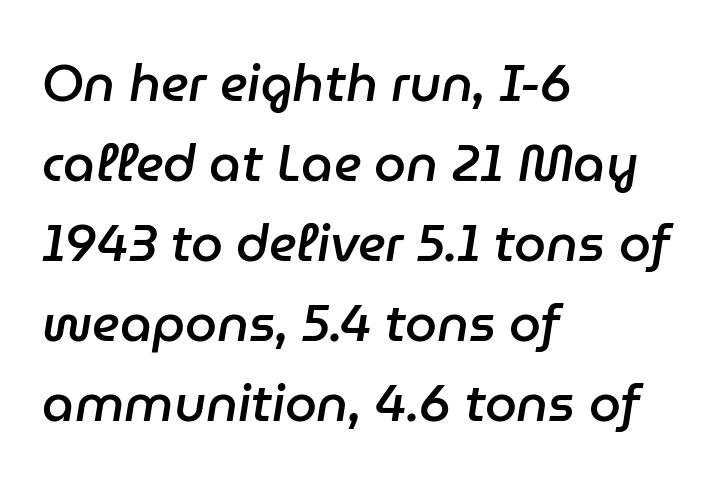
{"italic": "yes", "lean": "right", "slant_degrees": 9, "bold": "semi", "weight": "semibold", "width": "normal", "stroke_contrast": "low", "x_height": "medium", "monospaced": "no", "underline": "no", "align": "left", "line_spacing": "normal", "line_spacing_ratio": 1.57, "letter_spacing": "normal", "letter_spacing_em": 0.0, "glyph_px": 51}
